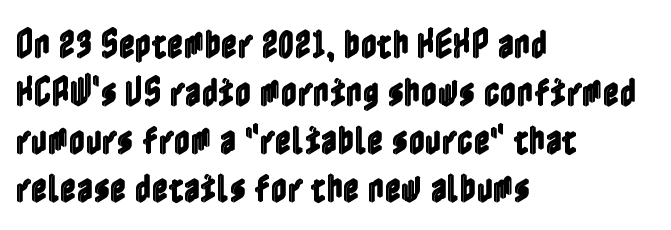
{"italic": "no", "width": "condensed", "x_height": "medium", "underline": "no", "align": "left", "line_spacing": "normal", "line_spacing_ratio": 1.5, "letter_spacing": "normal", "letter_spacing_em": 0.0, "glyph_px": 32}
